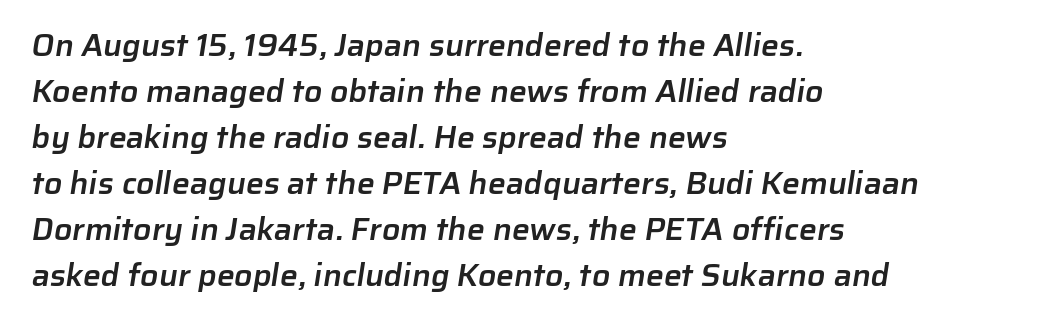
The image shows 32 px semibold sans-serif type; set left-aligned, normal line spacing (1.44x), normal letter spacing, not underlined; low stroke contrast and a medium x-height.
